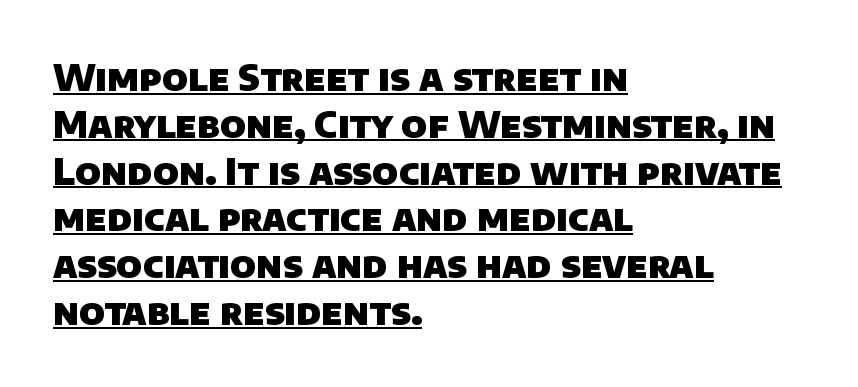
{"serif": "no", "bold": "yes", "weight": "heavy", "width": "normal", "stroke_contrast": "low", "x_height": "large", "monospaced": "no", "underline": "yes", "align": "left", "line_spacing": "normal", "line_spacing_ratio": 1.3, "letter_spacing": "normal", "letter_spacing_em": 0.0, "glyph_px": 36}
